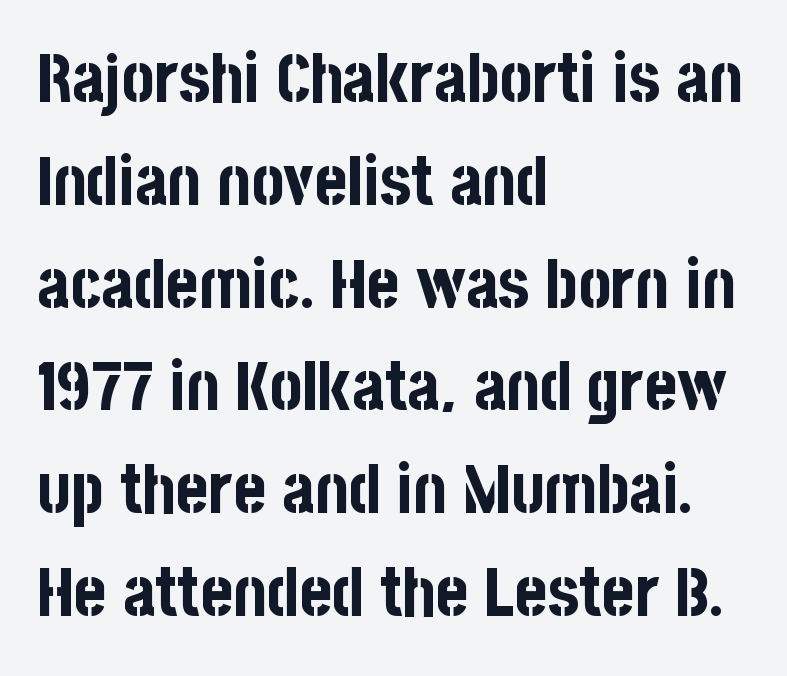
The image shows 69 px bold, condensed sans-serif type, upright; set left-aligned, normal line spacing (1.49x), normal letter spacing, not underlined; low stroke contrast and a large x-height.
